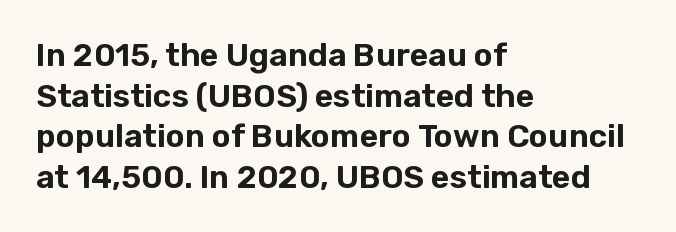
The image shows 32 px sans-serif type, upright; set left-aligned, normal line spacing (1.27x), normal letter spacing, not underlined; low stroke contrast and a medium x-height.
